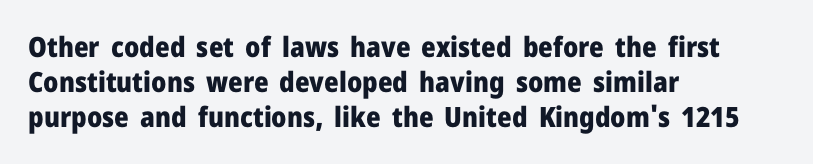
The strip under each line holds only bare page. These lines are rendered in a variable-pitch font. The gaps between neighbouring characters are ordinary and unremarkable. Notice how thick the strokes are: this is what a full bold looks like.
